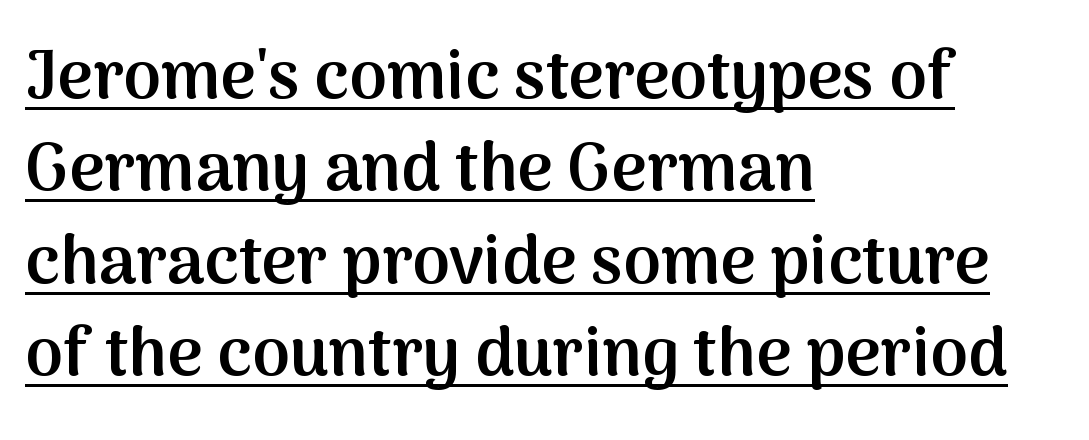
{"serif": "no", "italic": "no", "bold": "semi", "weight": "semibold", "width": "normal", "stroke_contrast": "medium", "x_height": "medium", "monospaced": "no", "underline": "yes", "align": "left", "line_spacing": "normal", "line_spacing_ratio": 1.36, "letter_spacing": "normal", "letter_spacing_em": 0.0, "glyph_px": 68}
